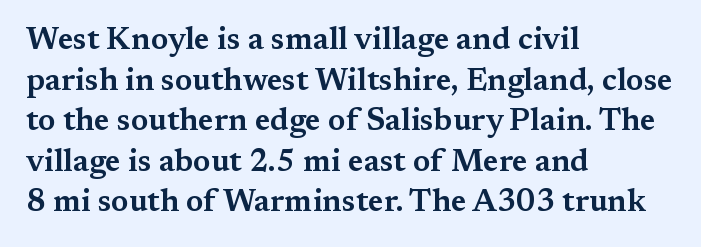
Q: Is the text italic (slanted)? A: No, it is upright.
Q: Is the typeface a serif or a sans-serif typeface? A: Serif.
Q: Is the text underlined? A: No.
Q: How is the paragraph aligned? A: Left-aligned.
Q: Is the spacing between letters normal or unusually wide? A: Normal.
Q: Is the spacing between lines tight, normal or loose? A: Normal.
Q: Width (condensed, normal, or wide)? A: Wide.
Q: Stroke contrast? A: Medium.
Q: x-height? A: Medium.
Q: Monospaced? A: No.
